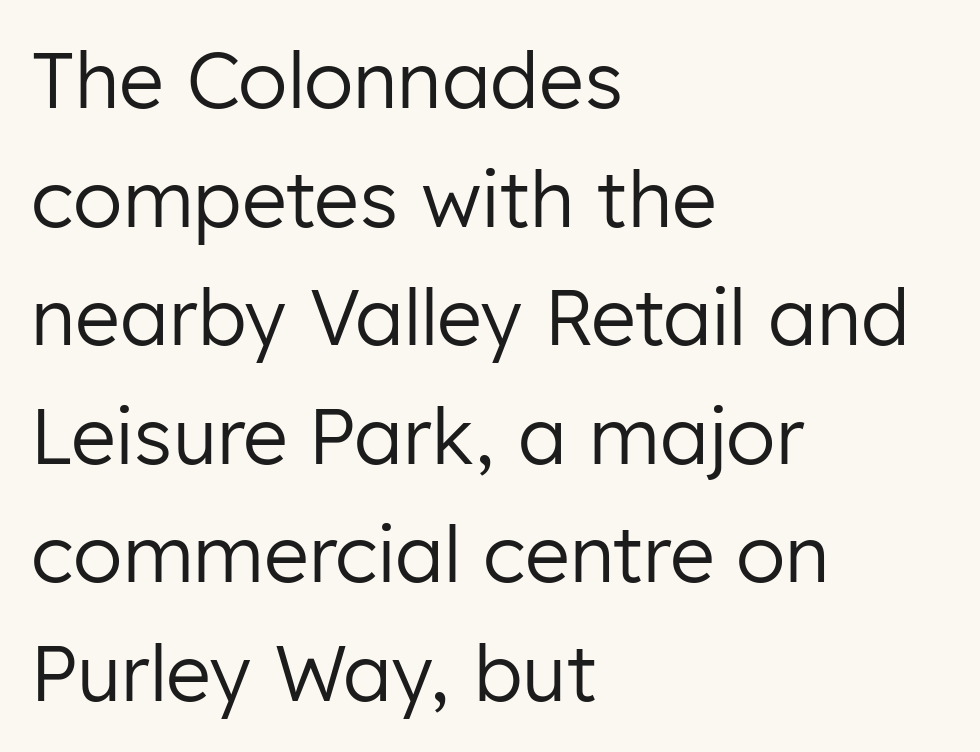
Q: Is the text bold? A: No.
Q: Is the text italic (slanted)? A: No, it is upright.
Q: Is the typeface a serif or a sans-serif typeface? A: Sans-serif.
Q: Is the text underlined? A: No.
Q: How is the paragraph aligned? A: Left-aligned.
Q: Is the spacing between letters normal or unusually wide? A: Normal.
Q: Is the spacing between lines tight, normal or loose? A: Normal.
Q: Width (condensed, normal, or wide)? A: Normal.
Q: Stroke contrast? A: Low.
Q: x-height? A: Medium.
Q: Monospaced? A: No.
